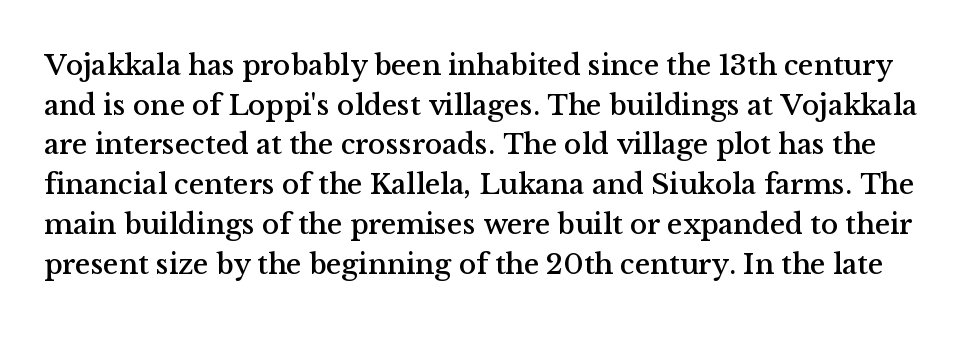
{"serif": "yes", "italic": "no", "width": "normal", "stroke_contrast": "medium", "x_height": "medium", "monospaced": "no", "underline": "no", "line_spacing": "normal", "line_spacing_ratio": 1.37, "letter_spacing": "normal", "letter_spacing_em": 0.0, "glyph_px": 29}
